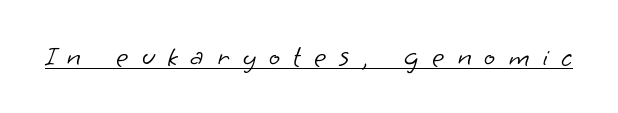
The image shows 29 px light sans-serif type; set unusually wide letter spacing (+0.46 em), underlined; low stroke contrast and a small x-height.
